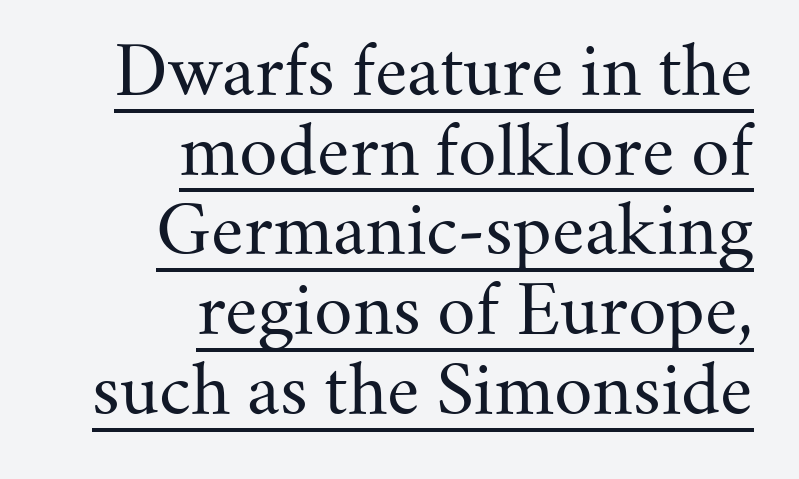
{"serif": "yes", "italic": "no", "bold": "no", "weight": "regular", "width": "normal", "stroke_contrast": "medium", "x_height": "small", "monospaced": "no", "underline": "yes", "align": "right", "line_spacing_ratio": 1.19, "letter_spacing": "normal", "letter_spacing_em": 0.0, "glyph_px": 67}
